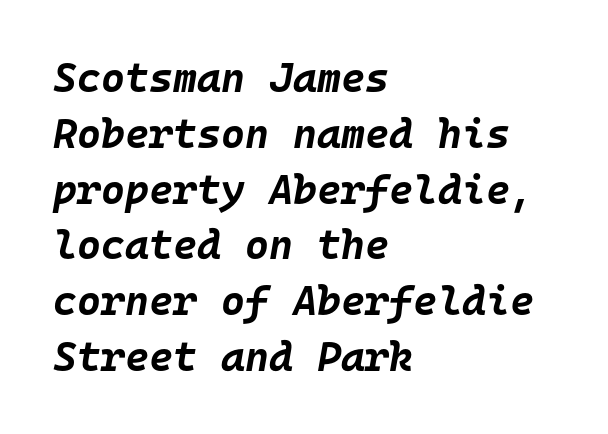
The image shows 41 px bold type, italic (leaning right), monospaced; set left-aligned, normal line spacing (1.36x), normal letter spacing, not underlined; low stroke contrast and a large x-height.
